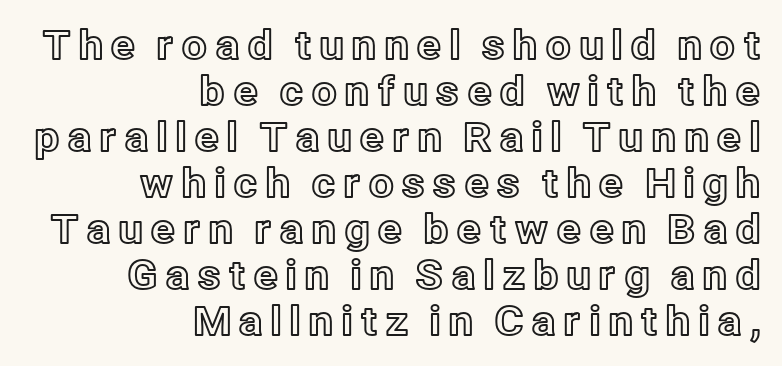
{"italic": "no", "width": "normal", "x_height": "medium", "monospaced": "no", "underline": "no", "align": "right", "line_spacing": "tight", "line_spacing_ratio": 1.15, "glyph_px": 40}
